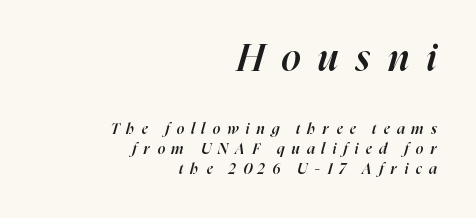
These lines are set flush right with a ragged left edge. Size contrast runs from large at the top to small at the bottom. The rendering uses a moderate line-height, typical for paragraphs. These lines are rendered in a variable-pitch font.
